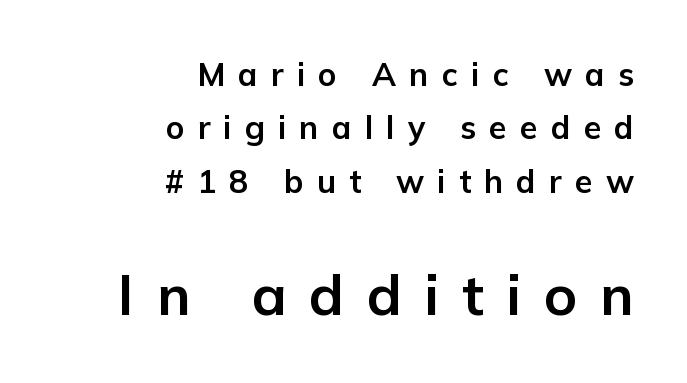
Q: Is the text bold? A: Yes.
Q: Is the text italic (slanted)? A: No, it is upright.
Q: Is the typeface a serif or a sans-serif typeface? A: Sans-serif.
Q: Is the text underlined? A: No.
Q: How is the paragraph aligned? A: Right-aligned.
Q: Is the spacing between letters normal or unusually wide? A: Unusually wide.
Q: Is the spacing between lines tight, normal or loose? A: Normal.
Q: Which block of text is set in a larger size, the first (top) or the second (bottom)? A: The second (bottom) one.
Q: Width (condensed, normal, or wide)? A: Normal.
Q: Stroke contrast? A: Low.
Q: x-height? A: Medium.
Q: Monospaced? A: No.
